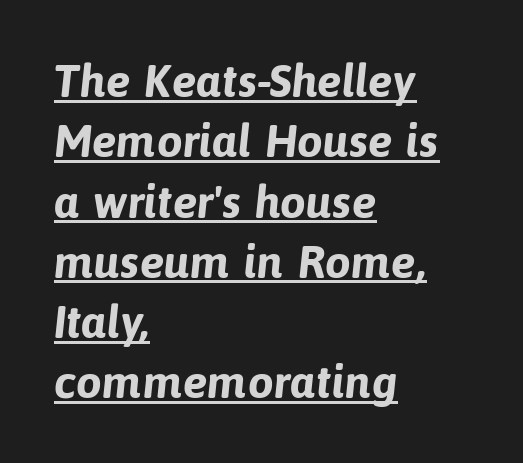
{"serif": "no", "bold": "yes", "weight": "bold", "width": "normal", "stroke_contrast": "low", "x_height": "medium", "monospaced": "no", "underline": "yes", "align": "left", "line_spacing": "normal", "line_spacing_ratio": 1.31, "letter_spacing": "normal", "letter_spacing_em": 0.0, "glyph_px": 46}
